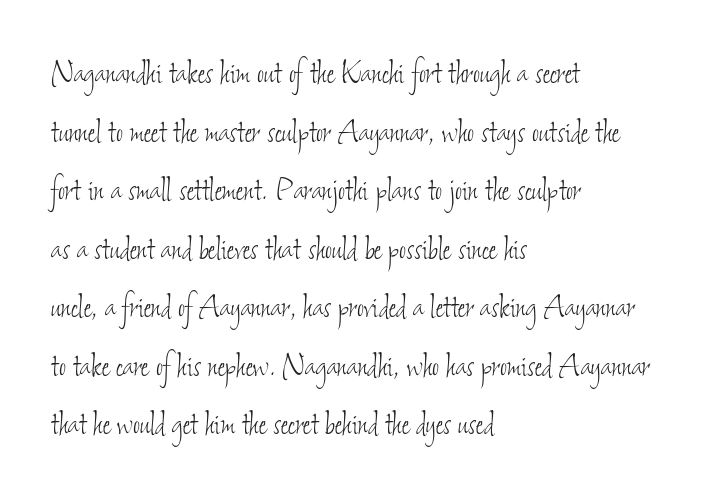
The image shows 38 px thin, condensed type; set left-aligned, normal line spacing (1.54x), normal letter spacing, not underlined; low stroke contrast and a small x-height.
